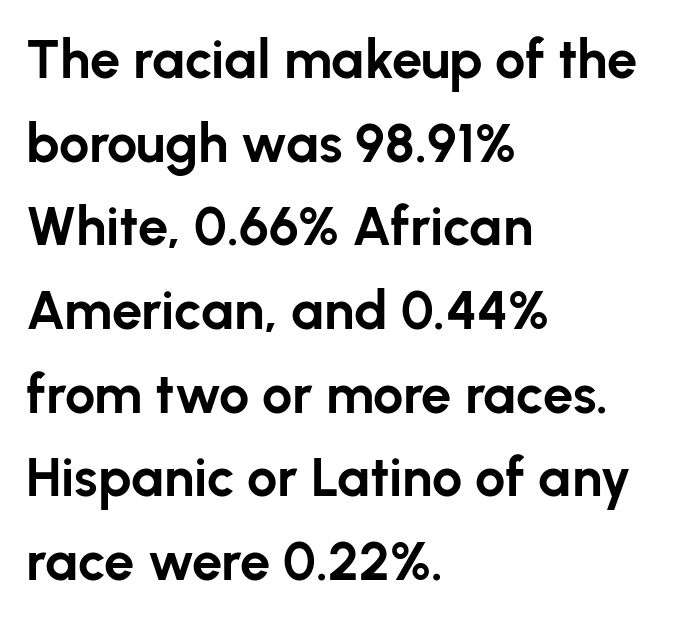
{"serif": "no", "italic": "no", "bold": "yes", "weight": "bold", "width": "normal", "stroke_contrast": "low", "x_height": "medium", "monospaced": "no", "underline": "no", "align": "left", "line_spacing": "normal", "line_spacing_ratio": 1.55, "letter_spacing": "normal", "letter_spacing_em": 0.0, "glyph_px": 54}
